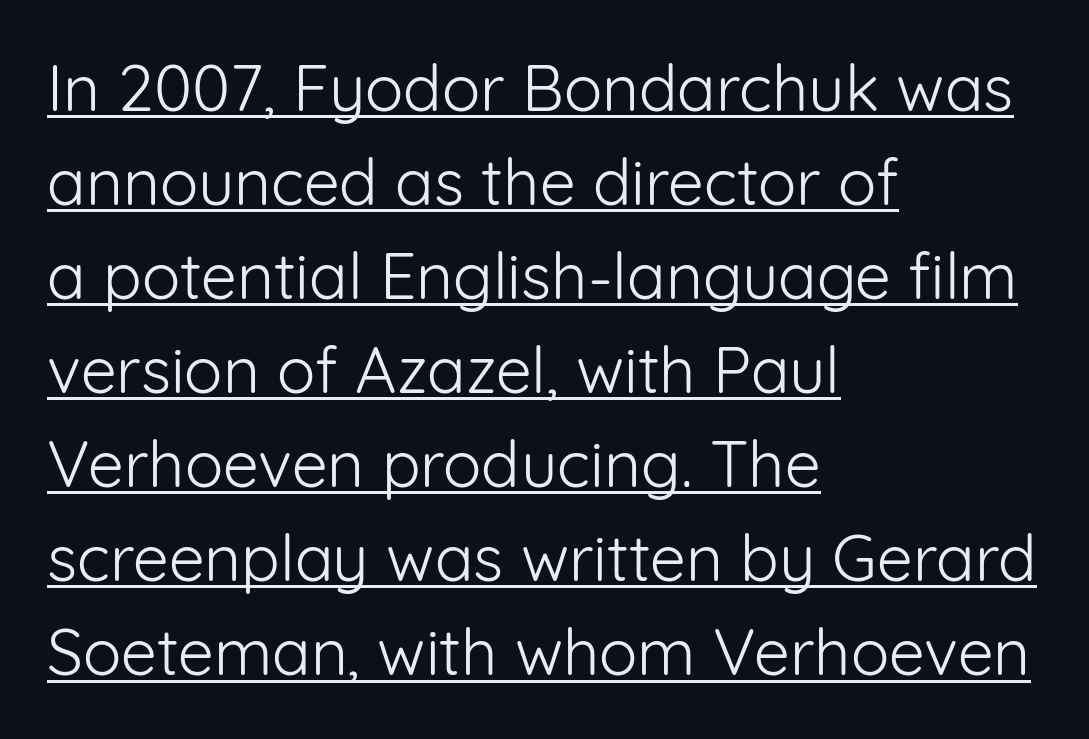
The image shows 64 px light sans-serif type, upright; set left-aligned, normal line spacing (1.47x), normal letter spacing, underlined; low stroke contrast and a medium x-height.
